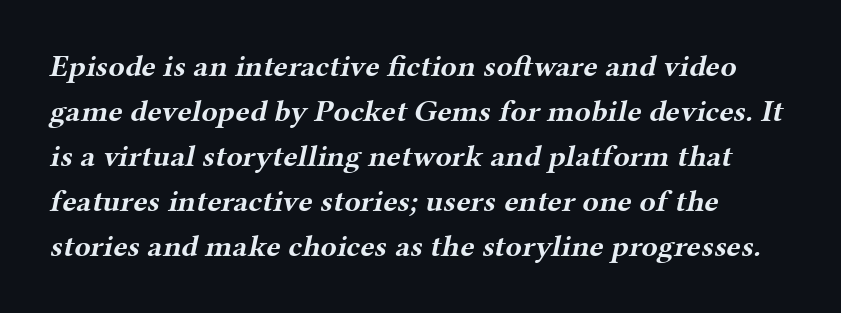
The image shows 30 px bold, wide serif type; set normal line spacing (1.5x), normal letter spacing, not underlined; medium stroke contrast and a medium x-height.
